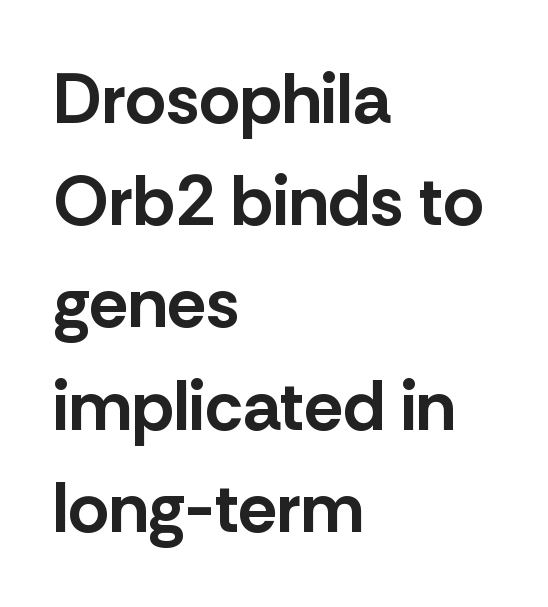
The image shows 70 px bold sans-serif type, upright; set left-aligned, normal line spacing (1.46x), normal letter spacing, not underlined; low stroke contrast and a medium x-height.
